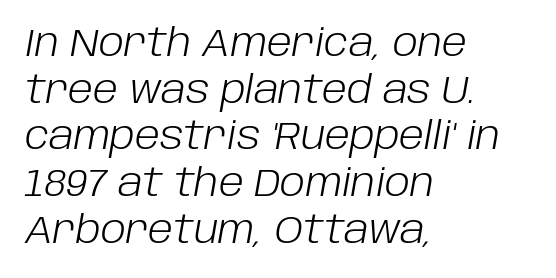
Is the type slanted? Yes — the strokes lean at a clear angle. Do the characters align in a grid? No, the font is proportional. Is the letter spacing exaggerated? No — it looks like the ordinary default. Reading down the block, your eye returns to a fixed left position each line. Glance below the letters and you will spot only blank space.
